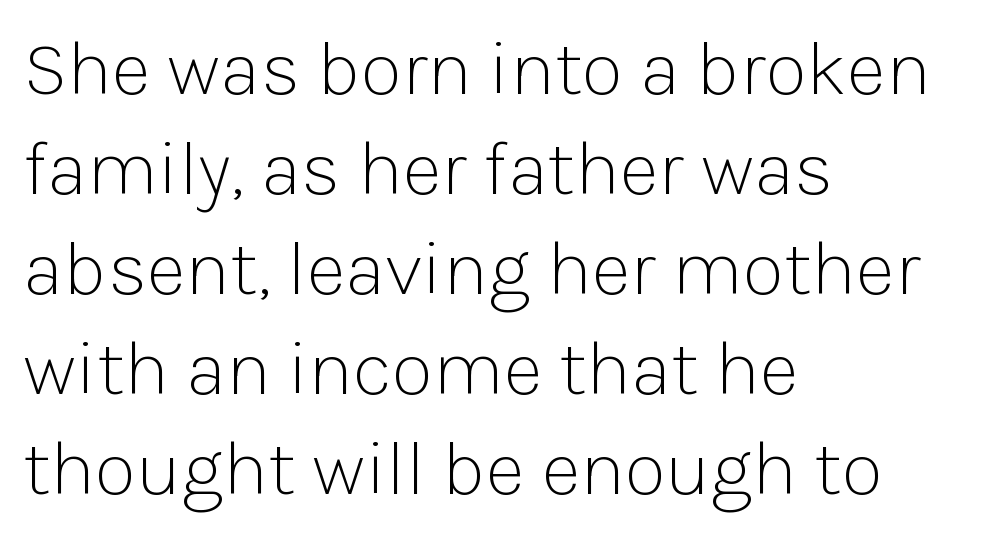
In terms of leading, this rendering sits right in the middle. Students, note that the glyphs here touch the page at normal intervals. Posture: straight, roman, zero tilt. Clear beneath every line of the passage. Here the designer chose a conventional face with non-uniform glyph widths. The characters are drawn with everyday or finer stroke widths.
